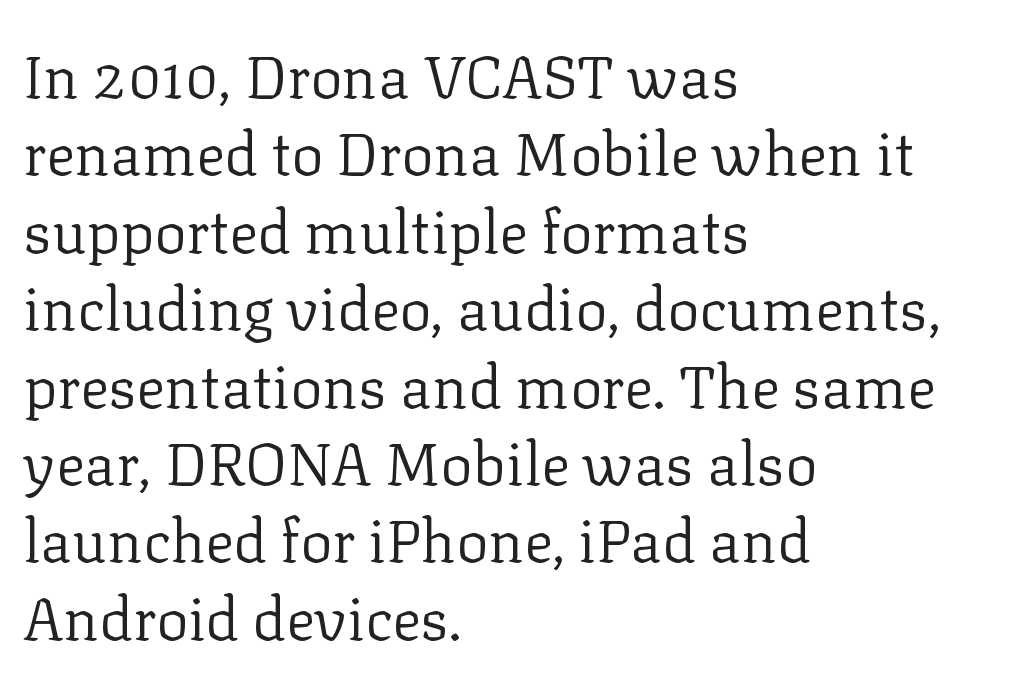
{"serif": "yes", "italic": "no", "bold": "no", "weight": "regular", "width": "normal", "stroke_contrast": "low", "x_height": "medium", "monospaced": "no", "underline": "no", "align": "left", "line_spacing": "normal", "line_spacing_ratio": 1.29, "letter_spacing": "normal", "letter_spacing_em": 0.0, "glyph_px": 60}
